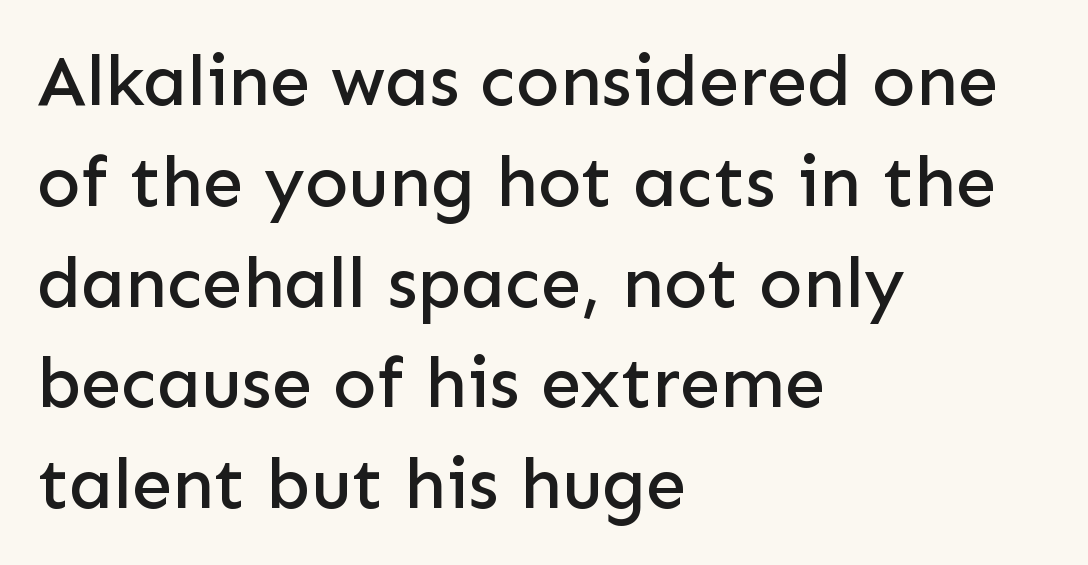
The image shows 72 px sans-serif type, upright; set left-aligned, normal line spacing (1.4x), normal letter spacing, not underlined; low stroke contrast and a medium x-height.
